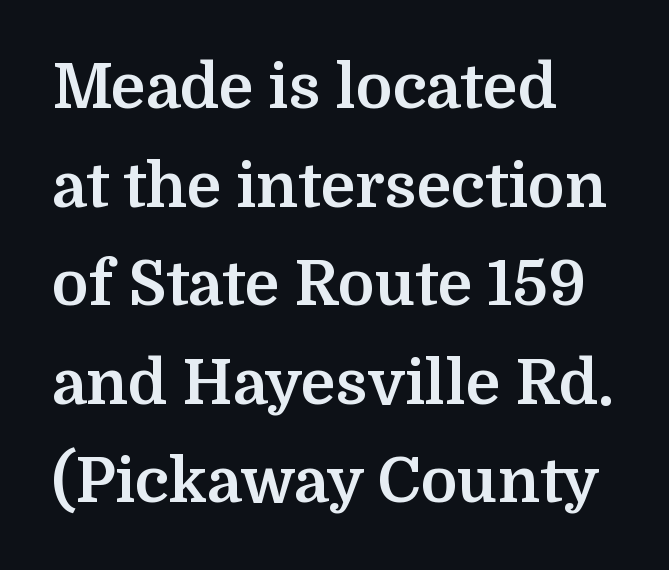
Q: Is the text bold? A: Yes.
Q: Is the text italic (slanted)? A: No, it is upright.
Q: Is the typeface a serif or a sans-serif typeface? A: Serif.
Q: Is the text underlined? A: No.
Q: How is the paragraph aligned? A: Left-aligned.
Q: Is the spacing between letters normal or unusually wide? A: Normal.
Q: Is the spacing between lines tight, normal or loose? A: Normal.
Q: Width (condensed, normal, or wide)? A: Normal.
Q: Stroke contrast? A: Medium.
Q: x-height? A: Medium.
Q: Monospaced? A: No.
